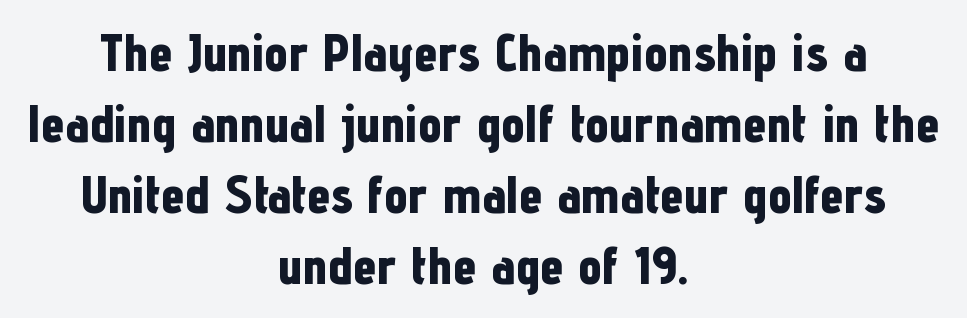
A typesetter would label this face a sans. Neither beginnings nor endings align; midpoints do. Quick note: interline space is typical. Unmarked baselines from the first word to the last. The axis of the letterforms is exactly vertical.
